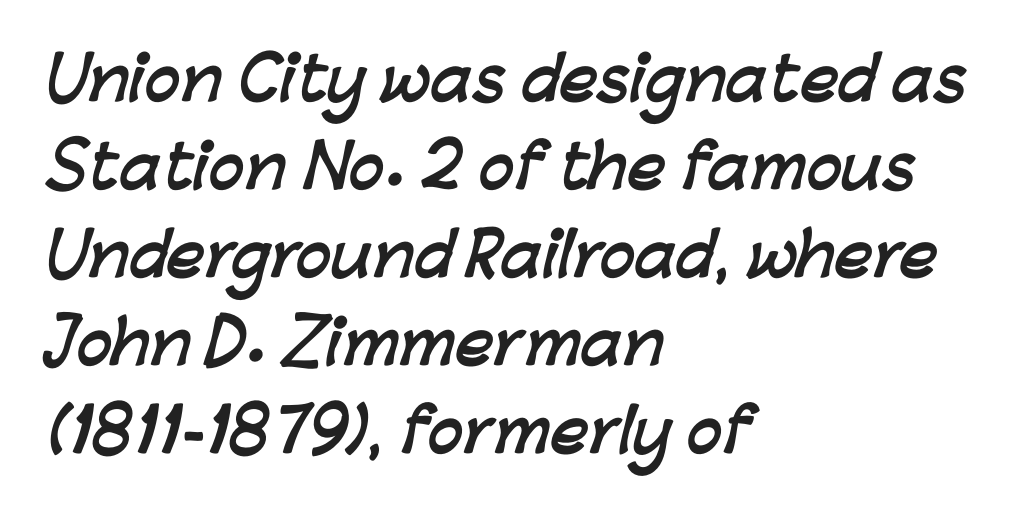
{"serif": "no", "bold": "yes", "weight": "semibold", "width": "normal", "stroke_contrast": "low", "x_height": "medium", "monospaced": "no", "underline": "no", "align": "left", "line_spacing": "normal", "line_spacing_ratio": 1.49, "letter_spacing": "normal", "letter_spacing_em": 0.0, "glyph_px": 59}
